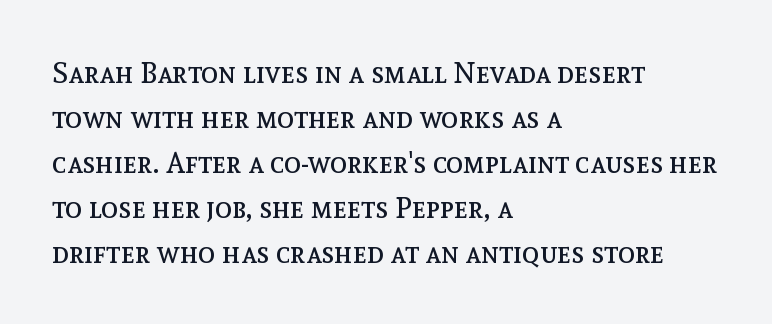
The image shows 29 px regular-weight type, upright; set left-aligned, normal line spacing (1.55x), normal letter spacing, not underlined; a medium x-height.
